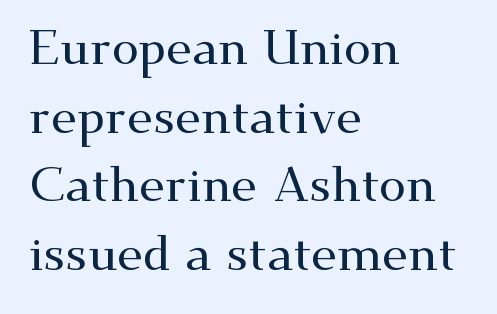
Q: Is the text italic (slanted)? A: No, it is upright.
Q: Is the typeface a serif or a sans-serif typeface? A: Serif.
Q: Is the text underlined? A: No.
Q: How is the paragraph aligned? A: Left-aligned.
Q: Is the spacing between letters normal or unusually wide? A: Normal.
Q: Is the spacing between lines tight, normal or loose? A: Normal.
Q: Width (condensed, normal, or wide)? A: Wide.
Q: Stroke contrast? A: Medium.
Q: x-height? A: Small.
Q: Monospaced? A: No.
